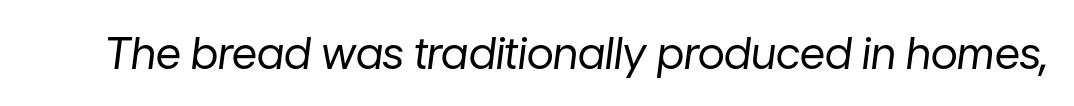
Q: Is the text bold? A: No.
Q: Is the text italic (slanted)? A: Yes, it leans right by about 7 degrees.
Q: Is the text underlined? A: No.
Q: Is the spacing between letters normal or unusually wide? A: Normal.
Q: Width (condensed, normal, or wide)? A: Normal.
Q: Stroke contrast? A: Low.
Q: x-height? A: Medium.
Q: Monospaced? A: No.
